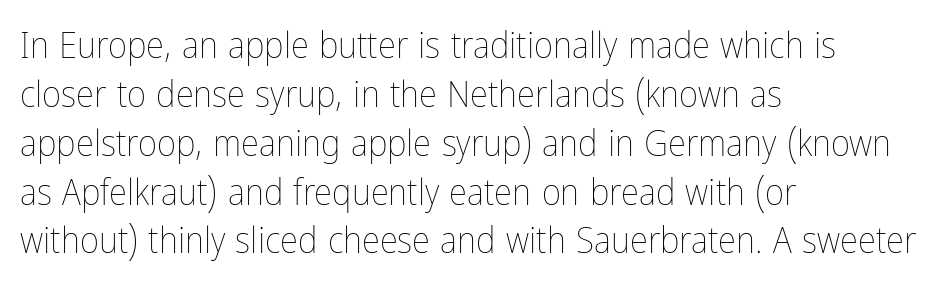
The image shows 37 px thin, condensed type, upright; set left-aligned, normal line spacing (1.32x), normal letter spacing, not underlined; low stroke contrast and a medium x-height.
